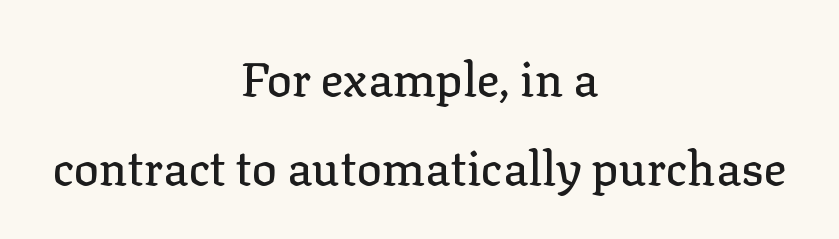
{"serif": "yes", "italic": "no", "width": "normal", "stroke_contrast": "low", "x_height": "medium", "monospaced": "no", "underline": "no", "align": "center", "line_spacing": "loose", "line_spacing_ratio": 1.9, "letter_spacing": "normal", "letter_spacing_em": 0.0, "glyph_px": 47}
